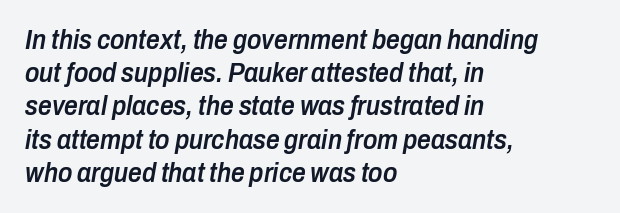
Q: Is the text bold? A: Semi-bold.
Q: Is the text italic (slanted)? A: Yes, it leans right by about 10 degrees.
Q: Is the text underlined? A: No.
Q: How is the paragraph aligned? A: Left-aligned.
Q: Is the spacing between letters normal or unusually wide? A: Normal.
